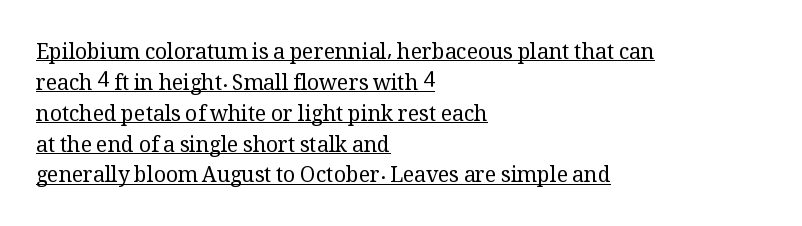
{"italic": "no", "bold": "no", "underline": "yes", "align": "left", "line_spacing": "normal", "line_spacing_ratio": 1.47, "letter_spacing": "normal", "letter_spacing_em": 0.0, "glyph_px": 21}
